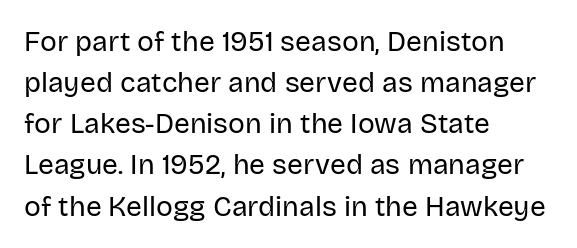
Do the characters align in a grid? No, the font is proportional. You can tell from the bare stems that sans-serif type was used. Tall strokes in this sample are plumb rather than angled. Tracking value appears to be zero — textbook default spacing.
